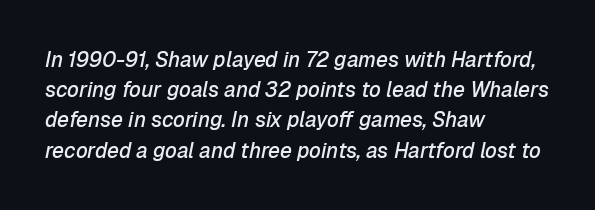
{"italic": "yes", "lean": "right", "slant_degrees": 12, "bold": "semi", "underline": "no", "align": "left", "line_spacing": "normal", "line_spacing_ratio": 1.44, "letter_spacing": "normal", "letter_spacing_em": 0.0, "glyph_px": 21}
